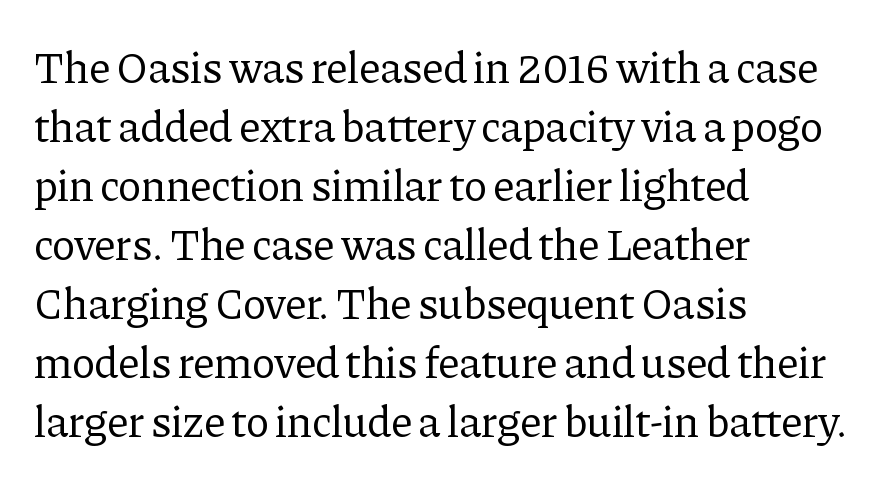
The image shows 44 px regular-weight serif type, upright; set left-aligned, normal line spacing (1.34x), normal letter spacing, not underlined; low stroke contrast and a medium x-height.
